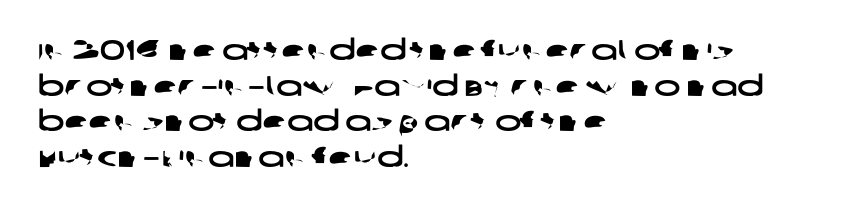
Horizontal bands of white between lines are of average thickness. Spacing verdict: proportional, widths tailored to each character. Type style note: lacks serifs. The passage is arranged the way most books set body copy — flush left. How are the letters spaced? Ordinarily, with no added tracking.
